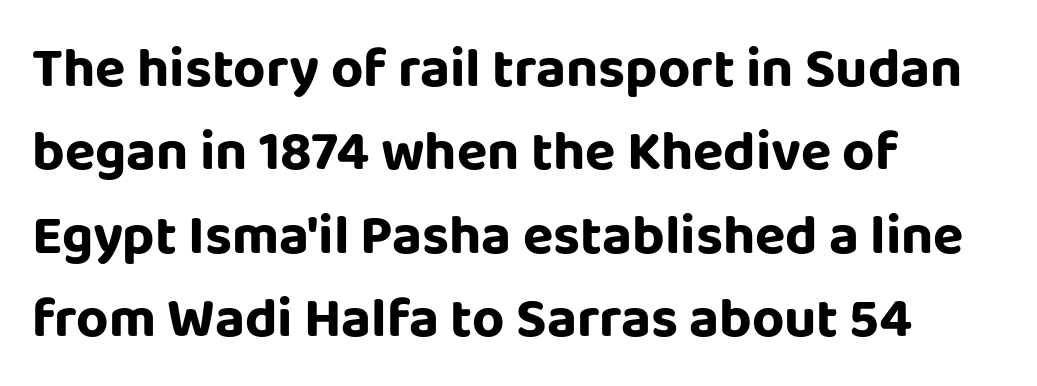
Characters follow at the spacing the type designer built in. Character widths vary here, with narrow letters taking less room than wide ones. A typesetter would label this face a sans. Is the block centered? No — it sits flush against the left margin. Rows of type keep a routine distance in the vertical direction.
